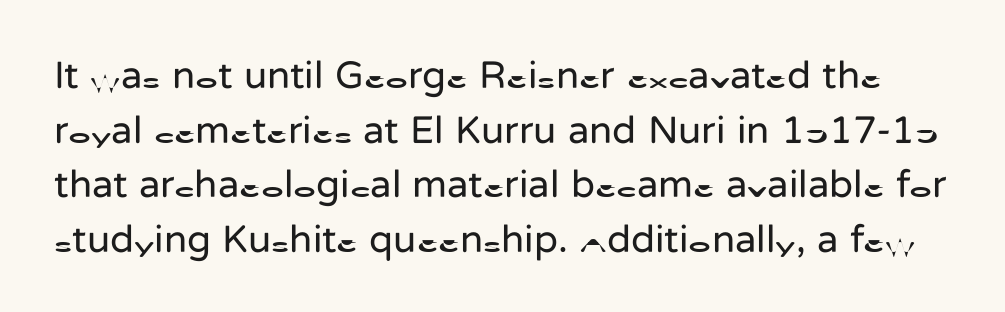
Each word holds together tightly as a unit, with standard inter-letter gaps. Counters stay open thanks to moderate or lighter strokes. This sample uses an upright cut, with every glyph sitting square on the baseline. These lines are rendered in a variable-pitch font. A normal amount of white space separates one row of letters from the next. Each row of text sits above clean, open space.
